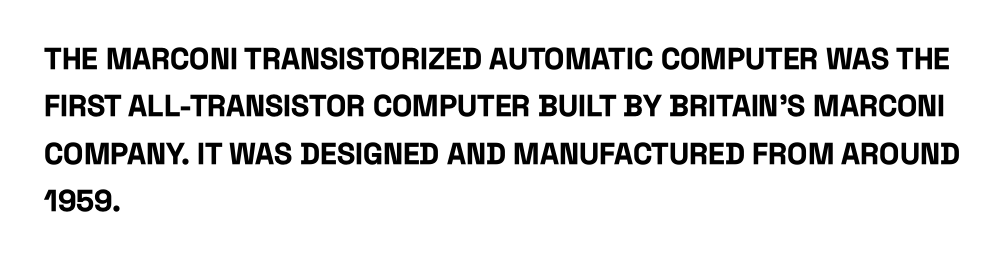
The glyphs in this specimen are sans serif. Typesetter's note: full bold, strokes at maximum text heaviness. Think of a printed novel: that variable character pitch is what you see here. These lines were composed using upright roman letters. Honestly, there is no underline to notice here at all.
